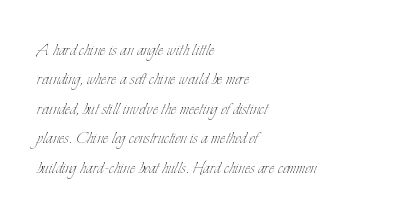
A clean baseline with only descenders dipping below it. Honestly, the row spacing looks completely unremarkable. Is this a heavy cut? Hardly; it is regular or lighter.
